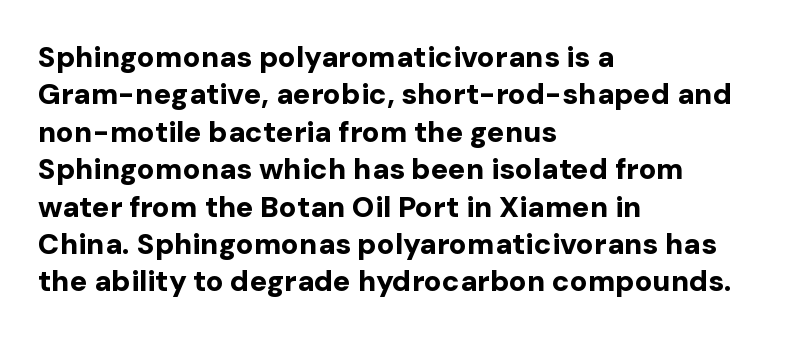
The image shows 29 px bold sans-serif type, upright; set left-aligned, normal line spacing (1.29x), normal letter spacing, not underlined; low stroke contrast and a medium x-height.
